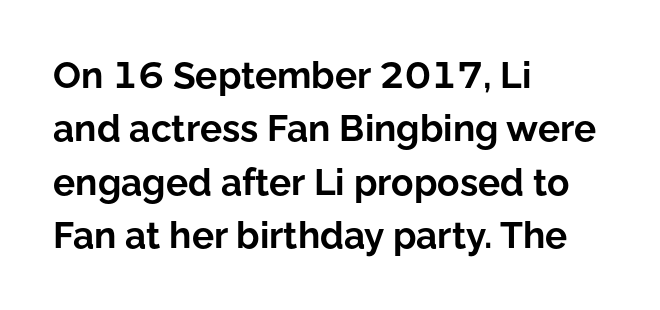
The image shows 37 px bold sans-serif type, upright; set left-aligned, normal line spacing (1.44x), normal letter spacing, not underlined; low stroke contrast and a medium x-height.
